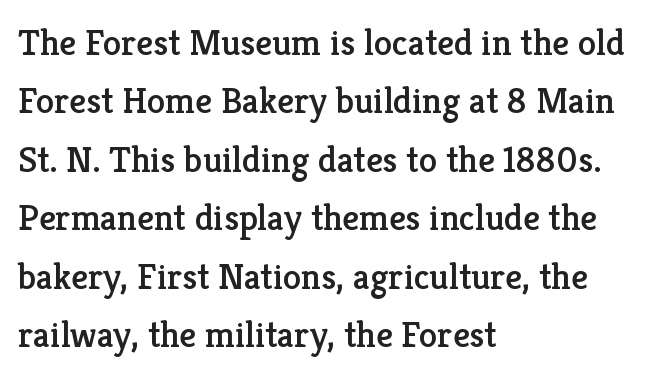
The image shows 37 px serif type, upright; set left-aligned, normal line spacing (1.58x), normal letter spacing, not underlined; low stroke contrast and a medium x-height.
